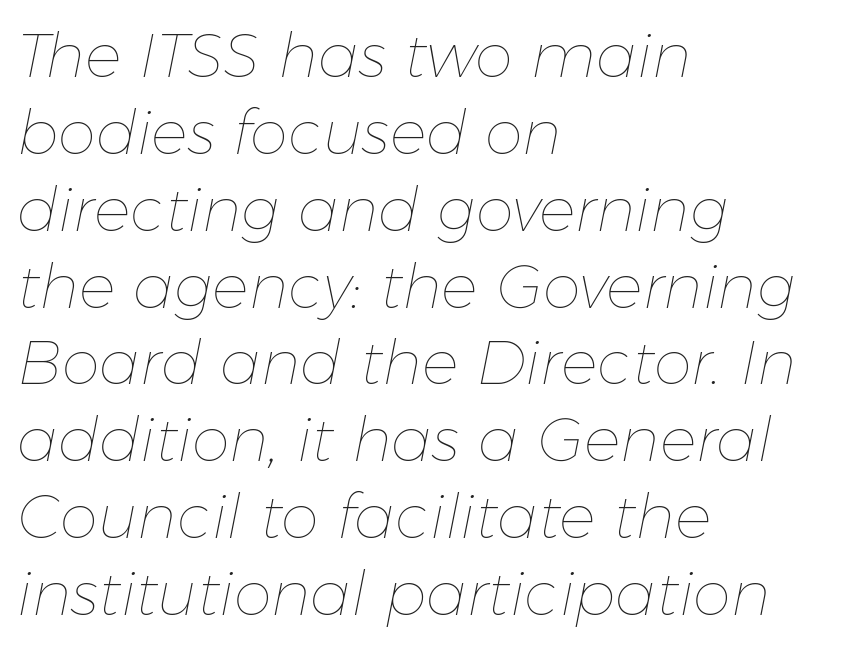
{"italic": "yes", "lean": "right", "slant_degrees": 11, "bold": "no", "weight": "thin", "width": "normal", "stroke_contrast": "low", "x_height": "medium", "monospaced": "no", "underline": "no", "align": "left", "line_spacing": "normal", "line_spacing_ratio": 1.26, "letter_spacing": "normal", "letter_spacing_em": 0.0, "glyph_px": 61}
